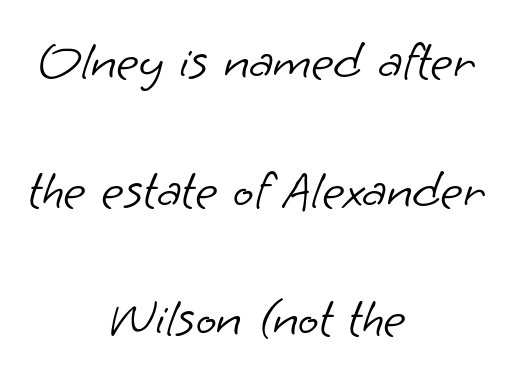
Q: Is the text bold? A: No.
Q: Is the typeface a serif or a sans-serif typeface? A: Sans-serif.
Q: Is the text underlined? A: No.
Q: How is the paragraph aligned? A: Centered.
Q: Is the spacing between letters normal or unusually wide? A: Normal.
Q: Is the spacing between lines tight, normal or loose? A: Loose.
Q: Width (condensed, normal, or wide)? A: Normal.
Q: Stroke contrast? A: Low.
Q: x-height? A: Small.
Q: Monospaced? A: No.
